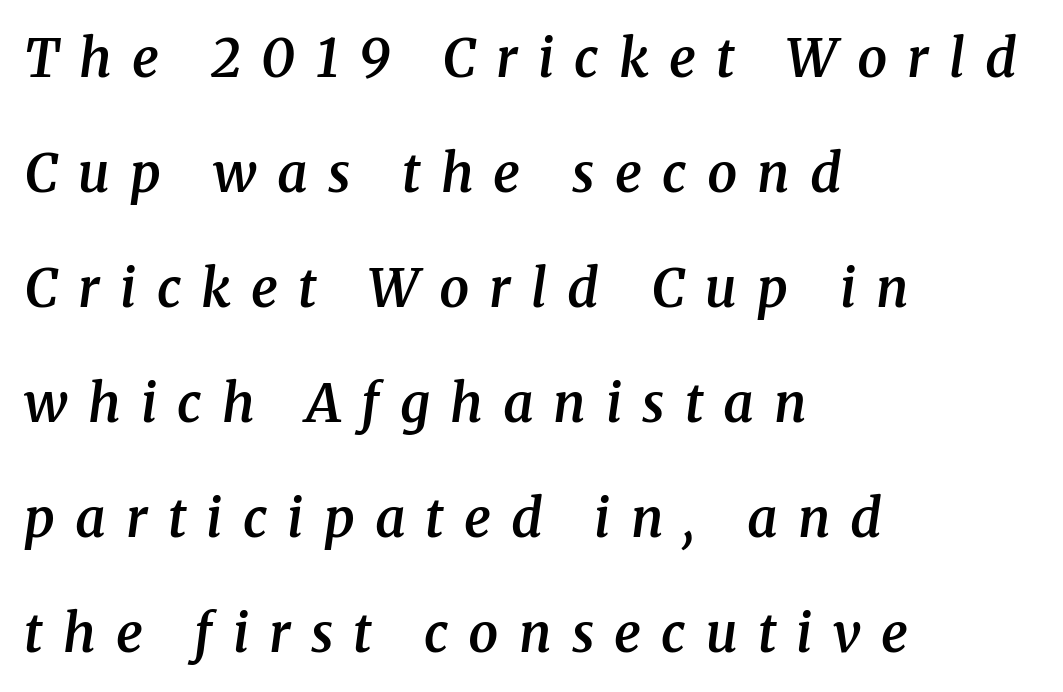
Q: Is the text bold? A: Semi-bold.
Q: Is the text italic (slanted)? A: Yes, it leans right by about 8 degrees.
Q: Is the typeface a serif or a sans-serif typeface? A: Serif.
Q: Is the text underlined? A: No.
Q: How is the paragraph aligned? A: Left-aligned.
Q: Is the spacing between letters normal or unusually wide? A: Unusually wide.
Q: Is the spacing between lines tight, normal or loose? A: Loose.
Q: Width (condensed, normal, or wide)? A: Normal.
Q: Stroke contrast? A: Medium.
Q: x-height? A: Medium.
Q: Monospaced? A: No.
